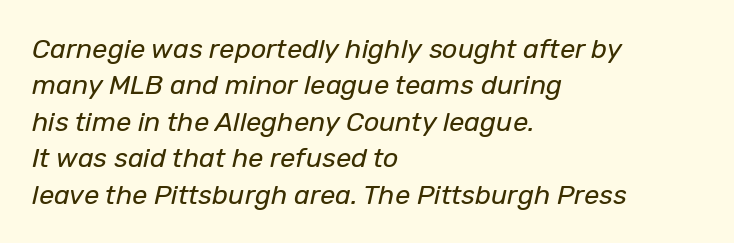
The image shows 27 px text type, italic (leaning right); set left-aligned, normal line spacing (1.35x), normal letter spacing, not underlined.
